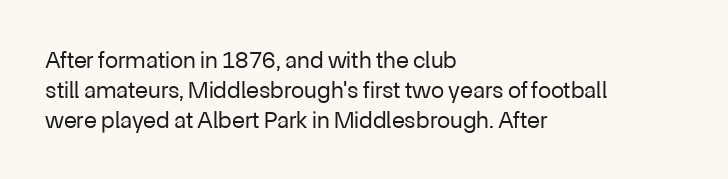
The image shows 24 px text type, upright; set left-aligned, normal line spacing (1.25x), normal letter spacing, not underlined.
